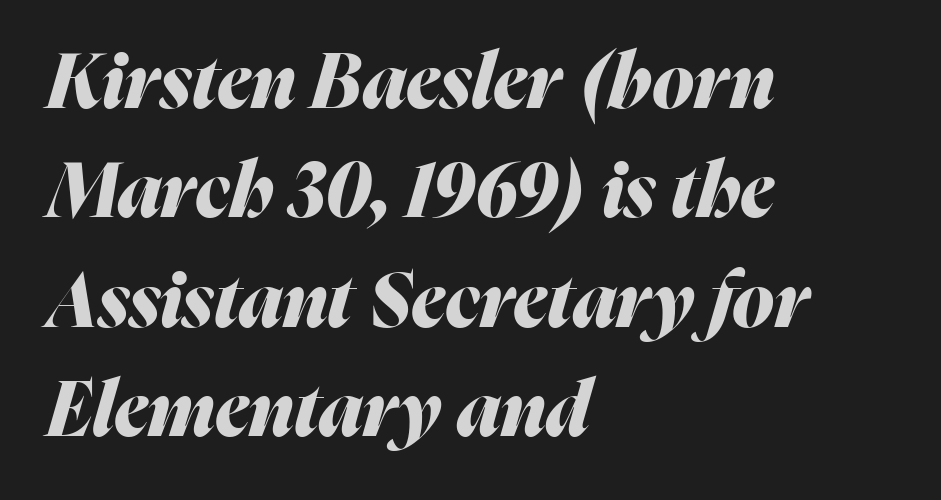
The image shows 76 px heavy type, italic (leaning right); set left-aligned, normal line spacing (1.44x), normal letter spacing, not underlined; medium stroke contrast and a medium x-height.
